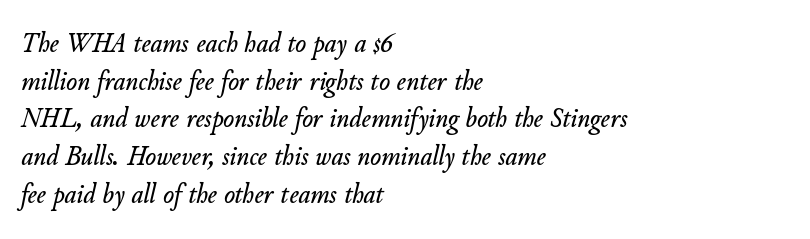
Q: Is the text italic (slanted)? A: Yes, it leans right by about 11 degrees.
Q: Is the text underlined? A: No.
Q: How is the paragraph aligned? A: Left-aligned.
Q: Is the spacing between letters normal or unusually wide? A: Normal.
Q: Is the spacing between lines tight, normal or loose? A: Normal.
Q: Width (condensed, normal, or wide)? A: Normal.
Q: Stroke contrast? A: Low.
Q: x-height? A: Small.
Q: Monospaced? A: No.
